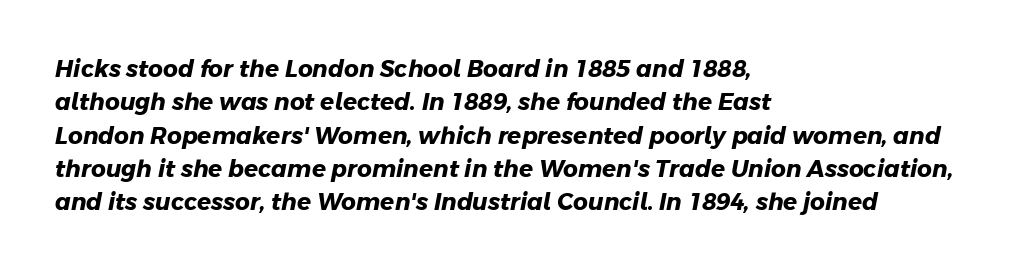
{"bold": "yes", "underline": "no", "align": "left", "line_spacing": "normal", "line_spacing_ratio": 1.45, "letter_spacing": "normal", "letter_spacing_em": 0.0, "glyph_px": 23}
